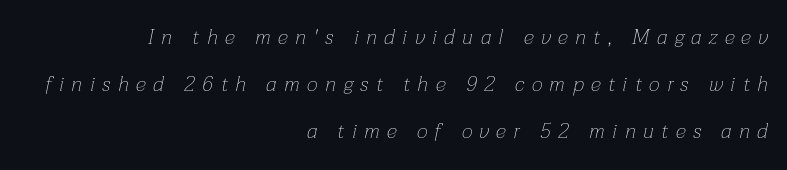
Characters follow at a spacing far wider than the type designer built in. Yep, that's italic — everything's leaning. Baseline-to-baseline distance is far greater than the letter height. The lines are quadded right. Is the type heavy? It reads as light-to-regular instead.
